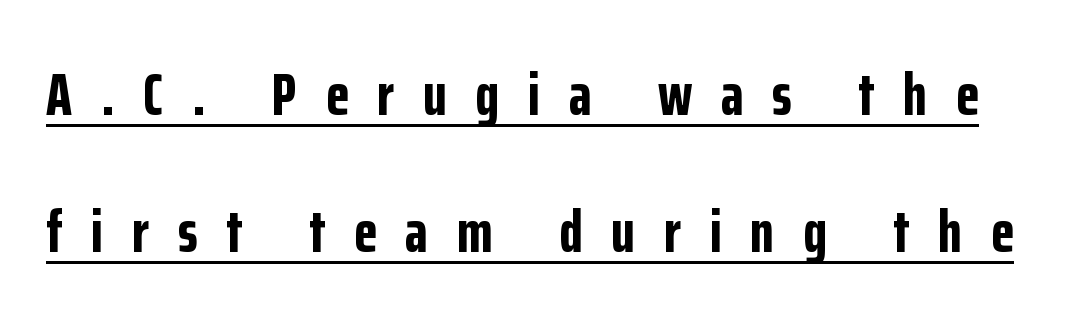
{"serif": "no", "italic": "no", "bold": "yes", "weight": "bold", "width": "condensed", "stroke_contrast": "low", "x_height": "medium", "monospaced": "no", "underline": "yes", "line_spacing": "loose", "line_spacing_ratio": 2.29, "letter_spacing": "wide", "letter_spacing_em": 0.48, "glyph_px": 60}
